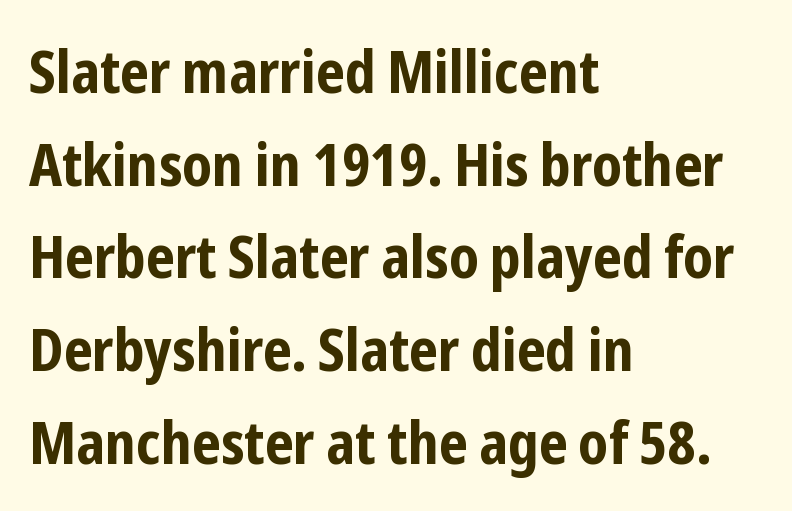
Q: Is the text bold? A: Yes.
Q: Is the text italic (slanted)? A: No, it is upright.
Q: Is the typeface a serif or a sans-serif typeface? A: Sans-serif.
Q: Is the text underlined? A: No.
Q: How is the paragraph aligned? A: Left-aligned.
Q: Is the spacing between letters normal or unusually wide? A: Normal.
Q: Is the spacing between lines tight, normal or loose? A: Normal.
Q: Width (condensed, normal, or wide)? A: Condensed.
Q: Stroke contrast? A: Low.
Q: x-height? A: Medium.
Q: Monospaced? A: No.
